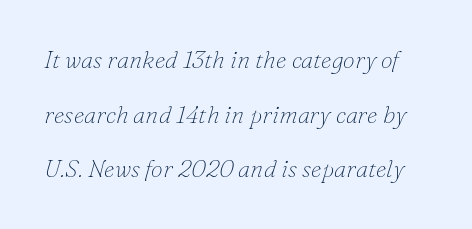
The cut favours lightness, reaching ordinary text weight at its darkest. Tracking value appears to be zero — textbook default spacing. How would I describe the line gaps? Wide and relaxed. Underline: absent.
